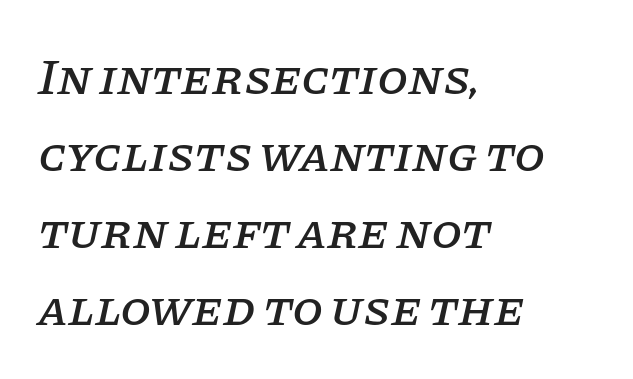
The paragraph has a hard left edge and a soft right edge. Whoever set this chose a conventional vertical rhythm. Spacing between characters is what you'd get straight out of the box. Observe the lean: these are italic letterforms.
